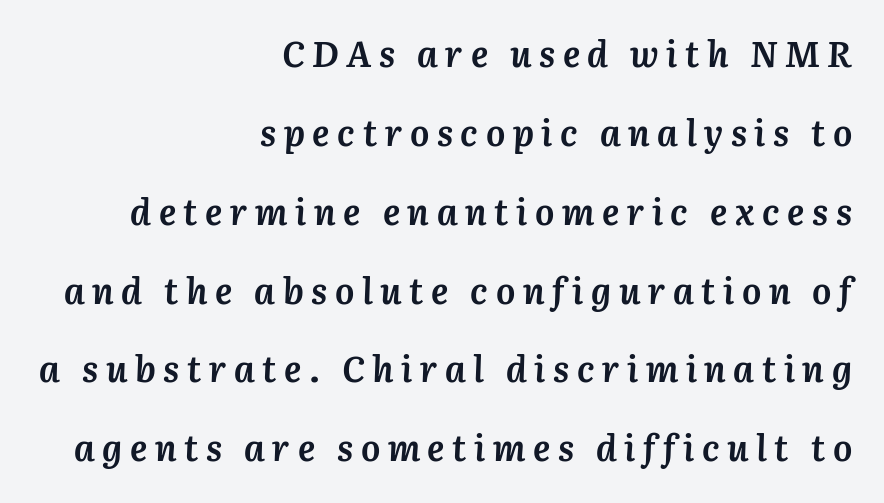
Q: Is the text bold? A: Yes.
Q: Is the text italic (slanted)? A: Yes, it leans right by about 3 degrees.
Q: Is the text underlined? A: No.
Q: How is the paragraph aligned? A: Right-aligned.
Q: Is the spacing between letters normal or unusually wide? A: Unusually wide.
Q: Is the spacing between lines tight, normal or loose? A: Loose.
Q: Width (condensed, normal, or wide)? A: Normal.
Q: Stroke contrast? A: Medium.
Q: x-height? A: Medium.
Q: Monospaced? A: No.
